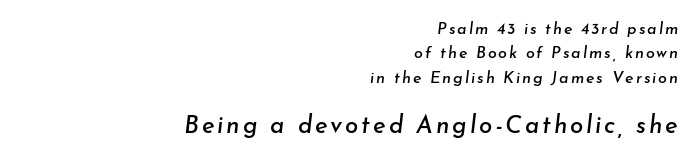
Q: Is the text italic (slanted)? A: Yes, it leans right by about 7 degrees.
Q: Is the text underlined? A: No.
Q: How is the paragraph aligned? A: Right-aligned.
Q: Is the spacing between lines tight, normal or loose? A: Normal.
Q: Which block of text is set in a larger size, the first (top) or the second (bottom)? A: The second (bottom) one.
